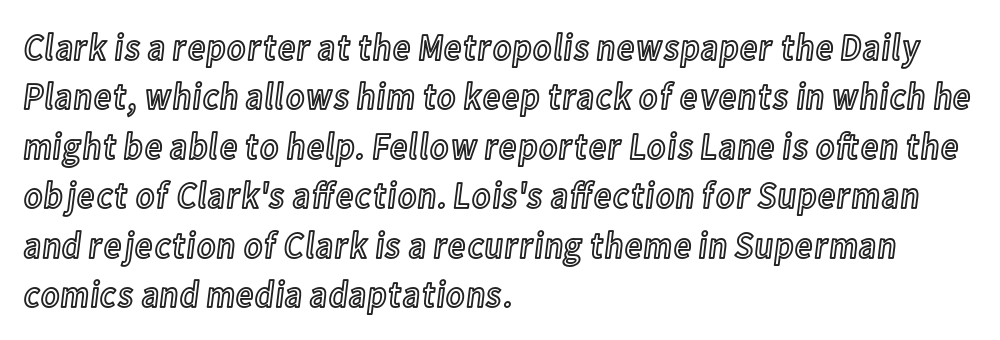
{"width": "condensed", "x_height": "medium", "monospaced": "no", "underline": "no", "align": "left", "line_spacing": "normal", "line_spacing_ratio": 1.3, "letter_spacing": "normal", "letter_spacing_em": 0.0, "glyph_px": 38}
